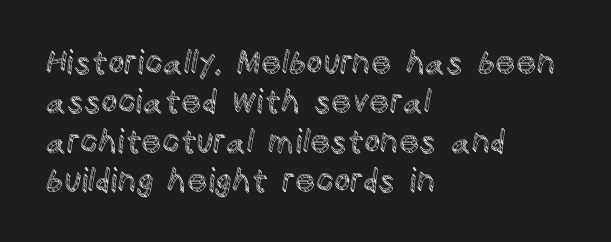
The image shows 32 px text type; set left-aligned, line spacing 1.23x, normal letter spacing, not underlined; a large x-height.
